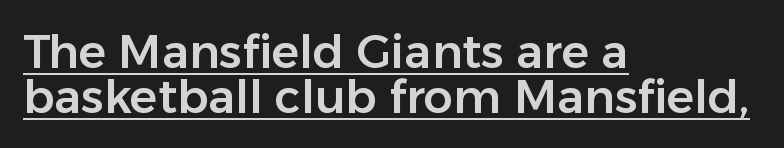
Q: Is the text italic (slanted)? A: No, it is upright.
Q: Is the typeface a serif or a sans-serif typeface? A: Sans-serif.
Q: Is the text underlined? A: Yes.
Q: How is the paragraph aligned? A: Left-aligned.
Q: Is the spacing between letters normal or unusually wide? A: Normal.
Q: Is the spacing between lines tight, normal or loose? A: Tight.
Q: Width (condensed, normal, or wide)? A: Normal.
Q: Stroke contrast? A: Low.
Q: x-height? A: Medium.
Q: Monospaced? A: No.
